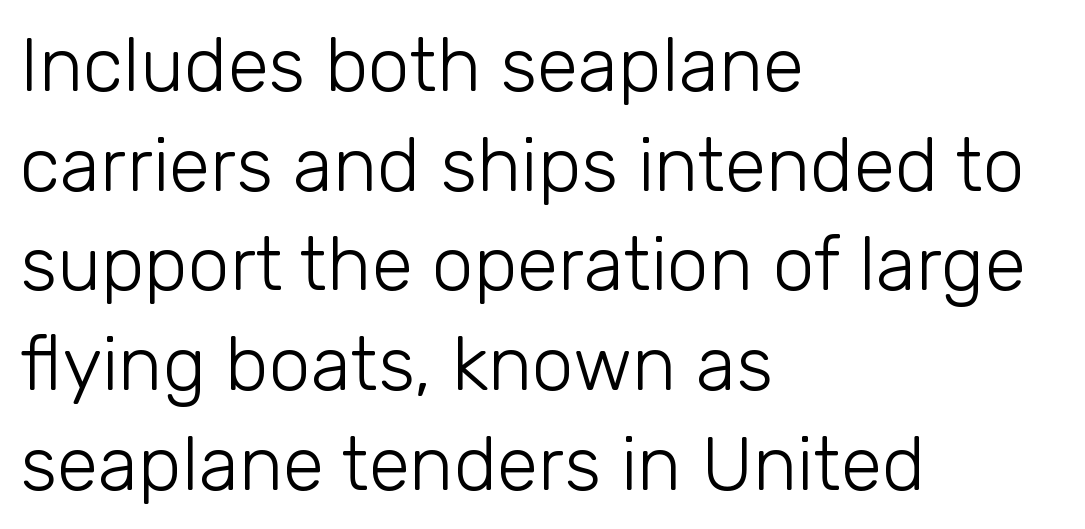
The image shows 75 px light sans-serif type, upright; set left-aligned, normal line spacing (1.33x), normal letter spacing, not underlined; low stroke contrast and a medium x-height.
